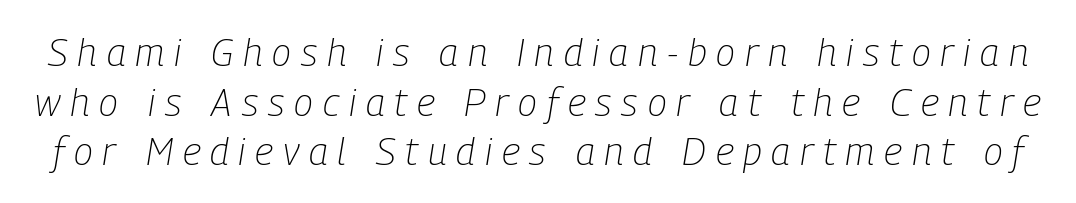
Q: Is the text bold? A: No.
Q: Is the text italic (slanted)? A: Yes, it leans right by about 9 degrees.
Q: Is the text underlined? A: No.
Q: Is the spacing between letters normal or unusually wide? A: Unusually wide.
Q: Is the spacing between lines tight, normal or loose? A: Normal.
Q: Width (condensed, normal, or wide)? A: Condensed.
Q: Stroke contrast? A: Low.
Q: x-height? A: Medium.
Q: Monospaced? A: No.
